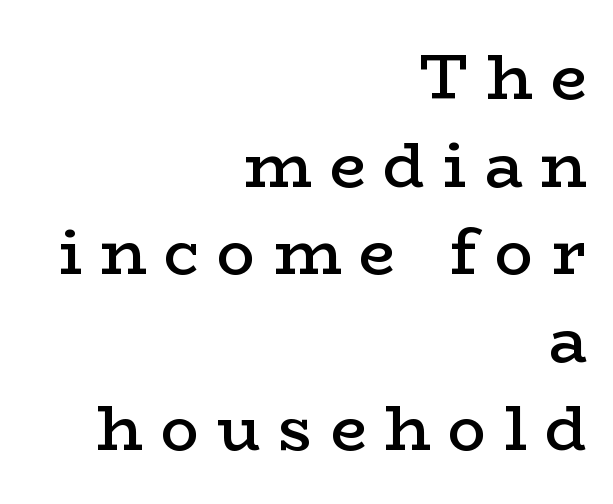
The image shows 64 px semibold, wide serif type, upright; set right-aligned, normal line spacing (1.37x), unusually wide letter spacing (+0.28 em), not underlined; low stroke contrast and a medium x-height.
